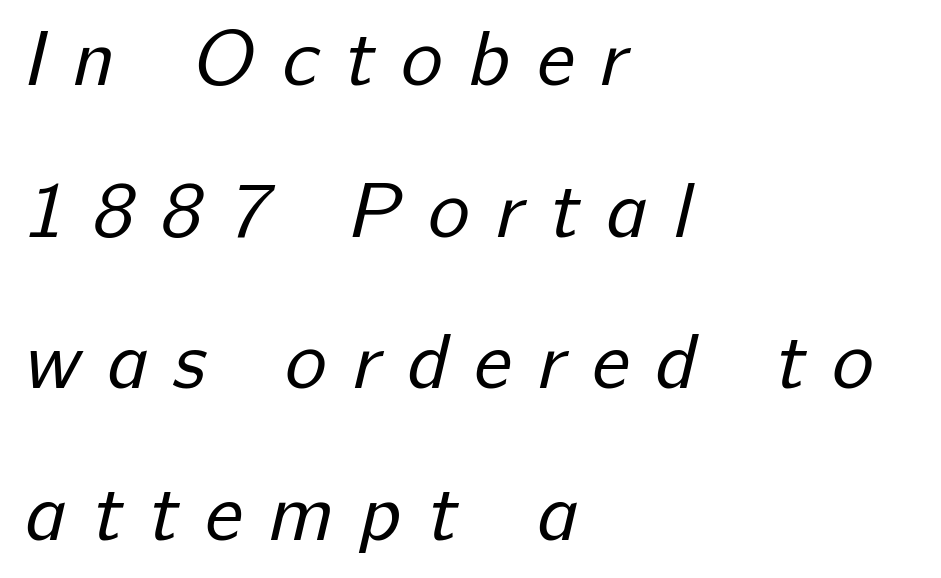
Q: Is the text bold? A: No.
Q: Is the typeface a serif or a sans-serif typeface? A: Sans-serif.
Q: Is the text underlined? A: No.
Q: How is the paragraph aligned? A: Left-aligned.
Q: Is the spacing between letters normal or unusually wide? A: Unusually wide.
Q: Is the spacing between lines tight, normal or loose? A: Loose.
Q: Width (condensed, normal, or wide)? A: Normal.
Q: Stroke contrast? A: Low.
Q: x-height? A: Medium.
Q: Monospaced? A: No.
